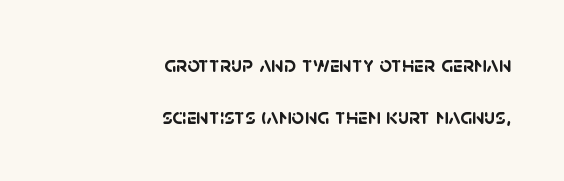
Q: Is the text bold? A: Yes.
Q: Is the text underlined? A: No.
Q: How is the paragraph aligned? A: Right-aligned.
Q: Is the spacing between letters normal or unusually wide? A: Normal.
Q: Is the spacing between lines tight, normal or loose? A: Loose.
